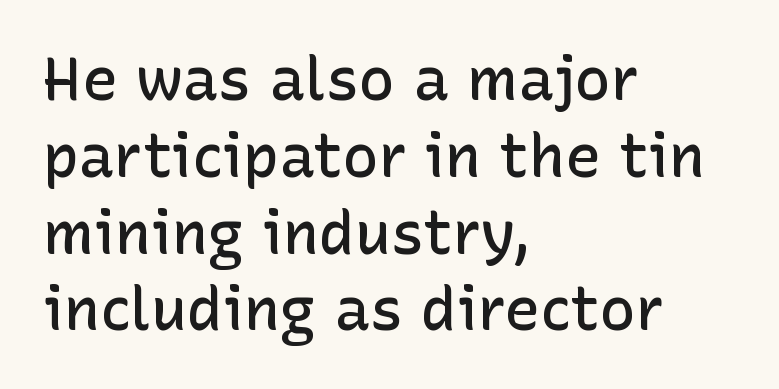
The image shows 60 px semibold sans-serif type, upright; set left-aligned, normal line spacing (1.28x), normal letter spacing, not underlined; low stroke contrast and a medium x-height.
